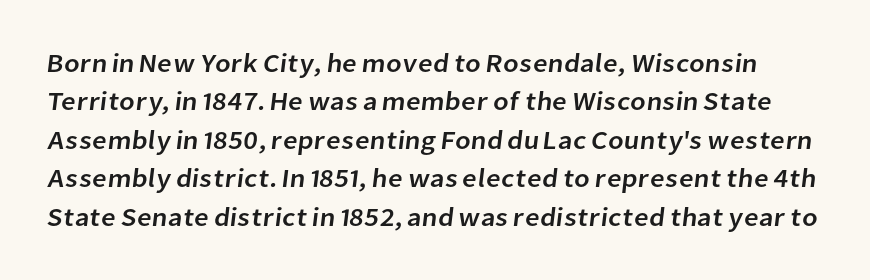
{"underline": "no", "line_spacing": "normal", "line_spacing_ratio": 1.48, "letter_spacing": "normal", "letter_spacing_em": 0.0, "glyph_px": 26}
